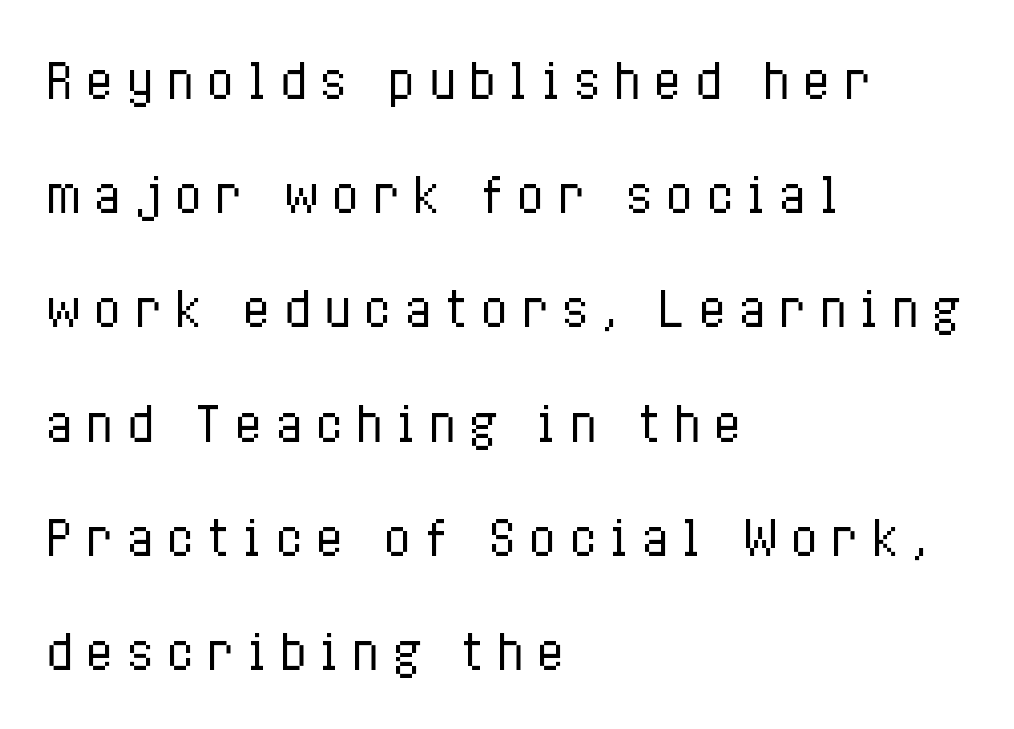
Check under the words: just untouched page. The letters stand straight up with perfectly vertical stems. Teacher's note: observe the even left margin — that is flush-left alignment. Proportional: the letters do not fall into vertical columns. The face used here is rendered with a markedly widened letterfit.
